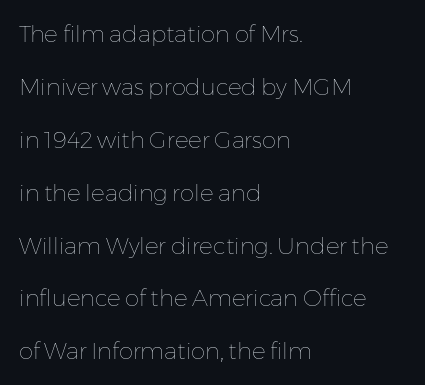
{"italic": "no", "bold": "no", "underline": "no", "align": "left", "line_spacing": "loose", "line_spacing_ratio": 2.3, "letter_spacing": "normal", "letter_spacing_em": 0.0, "glyph_px": 23}
